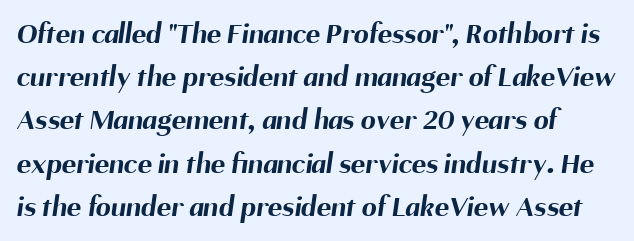
{"serif": "no", "bold": "yes", "weight": "bold", "width": "normal", "stroke_contrast": "medium", "x_height": "medium", "monospaced": "no", "underline": "no", "align": "left", "line_spacing": "normal", "line_spacing_ratio": 1.44, "letter_spacing": "normal", "letter_spacing_em": 0.0, "glyph_px": 30}
